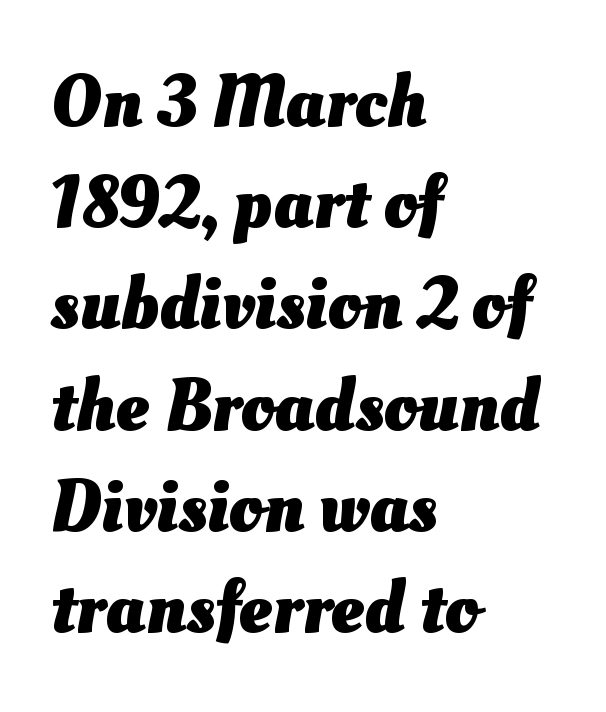
{"bold": "yes", "weight": "heavy", "width": "normal", "stroke_contrast": "medium", "x_height": "small", "monospaced": "no", "underline": "no", "align": "left", "line_spacing": "normal", "line_spacing_ratio": 1.35, "letter_spacing": "normal", "letter_spacing_em": 0.0, "glyph_px": 75}
